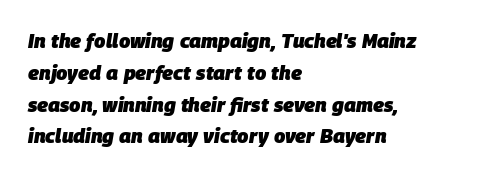
Q: Is the text bold? A: Yes.
Q: Is the text italic (slanted)? A: Yes, it leans right by about 9 degrees.
Q: Is the text underlined? A: No.
Q: How is the paragraph aligned? A: Left-aligned.
Q: Is the spacing between letters normal or unusually wide? A: Normal.
Q: Is the spacing between lines tight, normal or loose? A: Normal.
